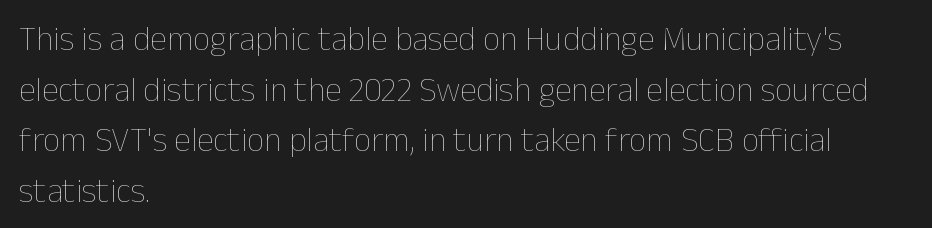
The image shows 34 px thin type, upright; set left-aligned, normal line spacing (1.49x), normal letter spacing, not underlined; low stroke contrast and a medium x-height.
